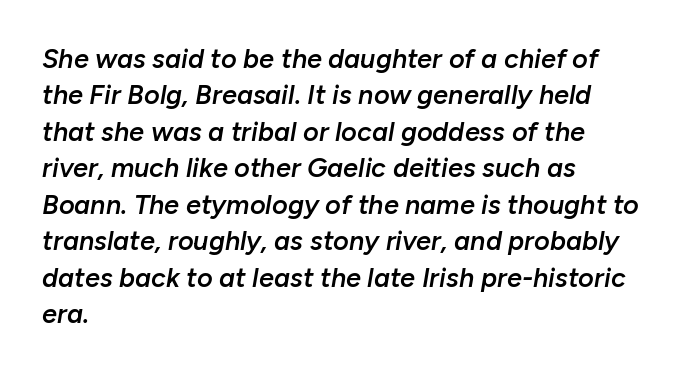
{"italic": "yes", "lean": "right", "slant_degrees": 10, "bold": "semi", "underline": "no", "align": "left", "line_spacing": "normal", "line_spacing_ratio": 1.35, "letter_spacing": "normal", "letter_spacing_em": 0.0, "glyph_px": 27}
